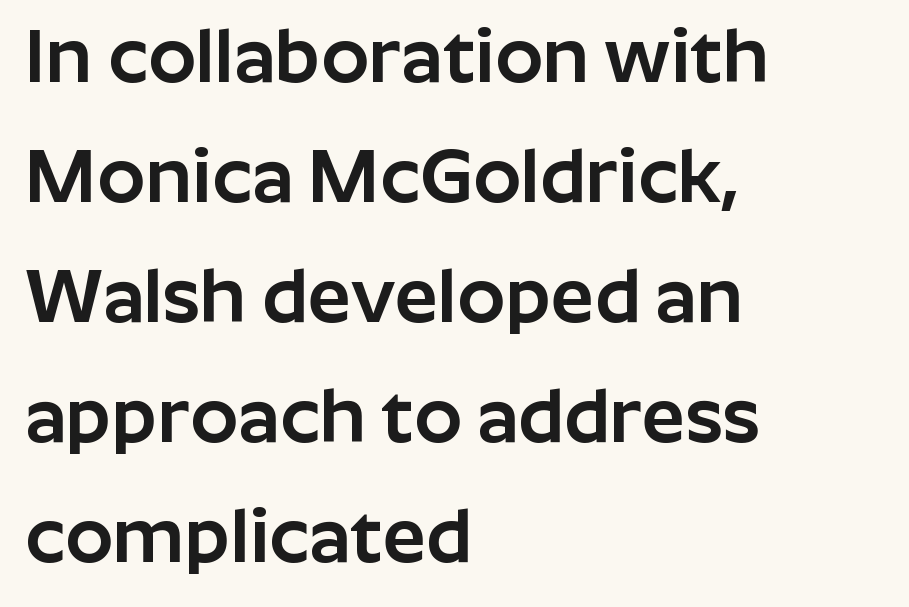
The horizontal fit of the characters is conventional and even. Reading down the column, the eye jumps a familiar distance to each next line. These lines are composed in type without serifs. Note the varied advance widths — an 'i' is clearly narrower than an 'm'. Alignment: flush left. When letters stand straight like this, we call the style roman or upright.
